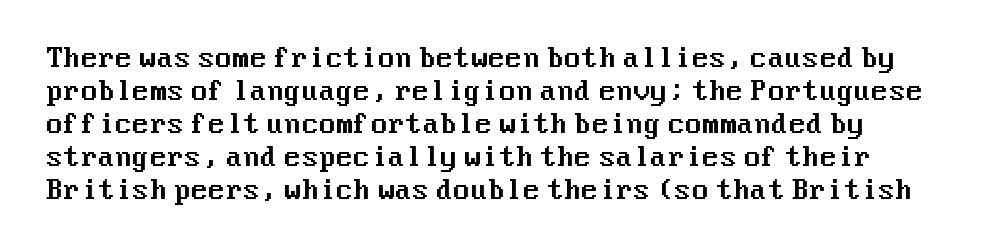
Q: Is the text italic (slanted)? A: No, it is upright.
Q: Is the text underlined? A: No.
Q: Is the spacing between letters normal or unusually wide? A: Normal.
Q: Is the spacing between lines tight, normal or loose? A: Normal.
